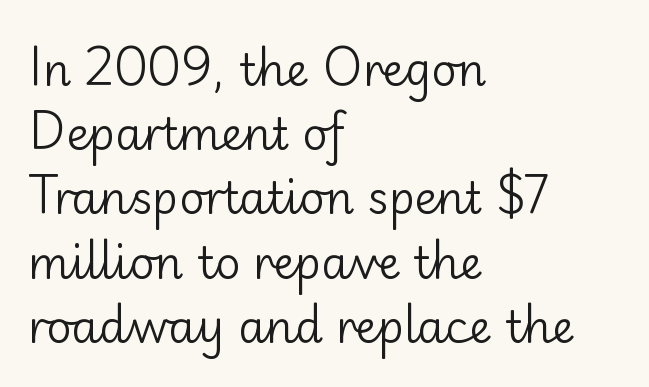
Italic? Not at all — the glyphs are vertical. The paragraph has a hard left edge and a soft right edge. Letterform terminals end flat and unadorned throughout the passage. One glance says typical: line gaps are just what's usual. Is the type heavy? It reads as light-to-regular instead.
